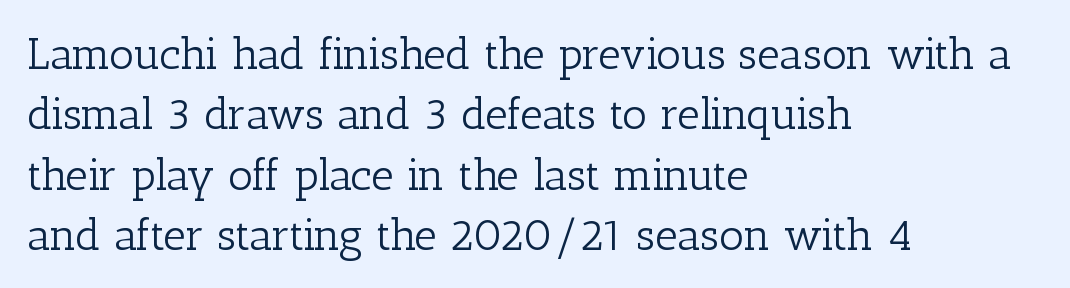
Standard letterfit; no display-style spreading of the glyphs. This sample keeps an unexceptional amount of space between lines. Posture: straight, roman, zero tilt. The letters advance in unequal steps, a hallmark of proportional type. The strip under each line holds only bare page. The lines in this sample share a left origin and differ only in where they stop.
